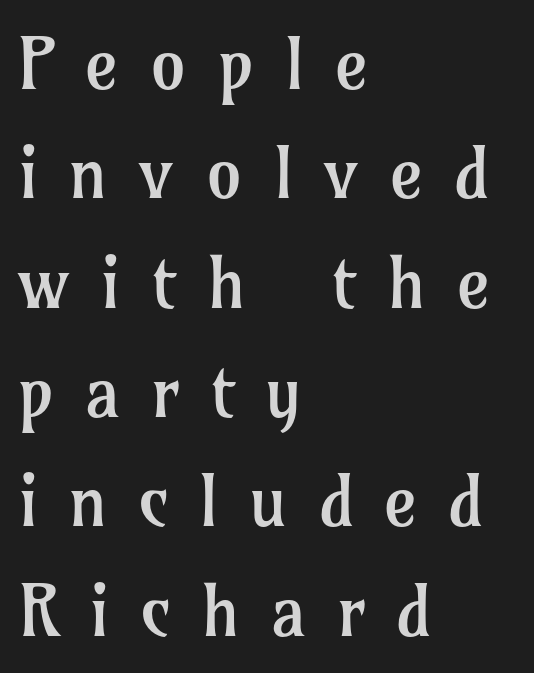
The image shows 71 px regular-weight serif type, upright; set left-aligned, normal line spacing (1.54x), unusually wide letter spacing (+0.43 em), not underlined; low stroke contrast and a medium x-height.
